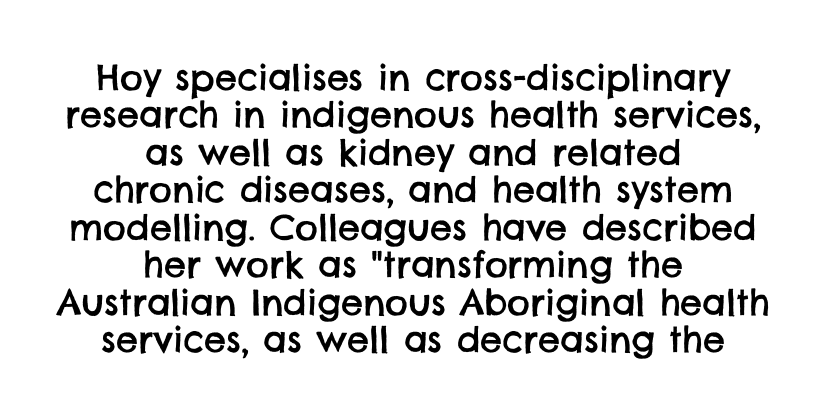
{"serif": "no", "width": "normal", "stroke_contrast": "low", "x_height": "large", "monospaced": "no", "underline": "no", "align": "center", "line_spacing": "tight", "line_spacing_ratio": 1.07, "letter_spacing": "normal", "letter_spacing_em": 0.0, "glyph_px": 35}
